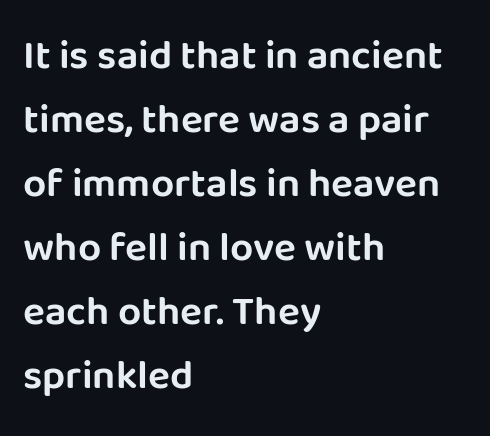
The image shows 41 px sans-serif type, upright; set left-aligned, normal line spacing (1.56x), normal letter spacing, not underlined; low stroke contrast and a large x-height.
